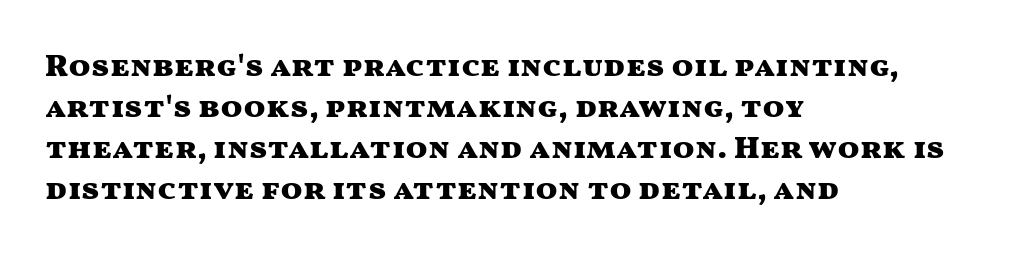
{"serif": "no", "italic": "no", "bold": "yes", "weight": "heavy", "width": "wide", "stroke_contrast": "medium", "x_height": "medium", "monospaced": "no", "underline": "no", "align": "left", "line_spacing": "normal", "line_spacing_ratio": 1.28, "letter_spacing": "normal", "letter_spacing_em": 0.0, "glyph_px": 32}
